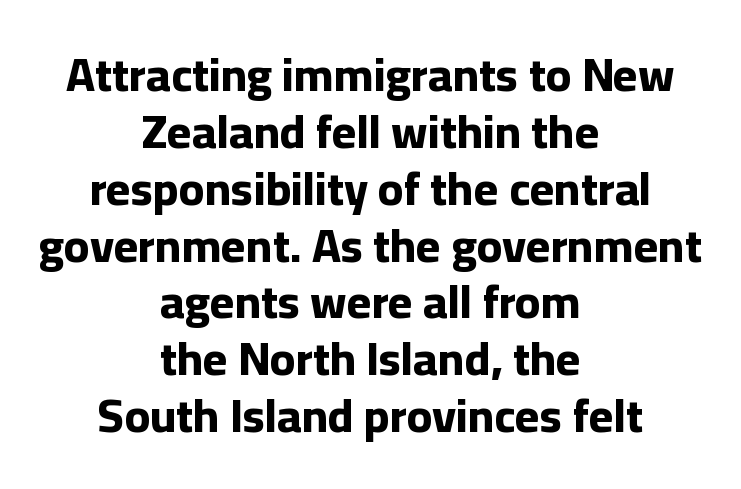
{"serif": "no", "italic": "no", "bold": "yes", "weight": "bold", "width": "normal", "stroke_contrast": "low", "x_height": "medium", "monospaced": "no", "underline": "no", "align": "center", "line_spacing_ratio": 1.21, "letter_spacing": "normal", "letter_spacing_em": 0.0, "glyph_px": 47}
